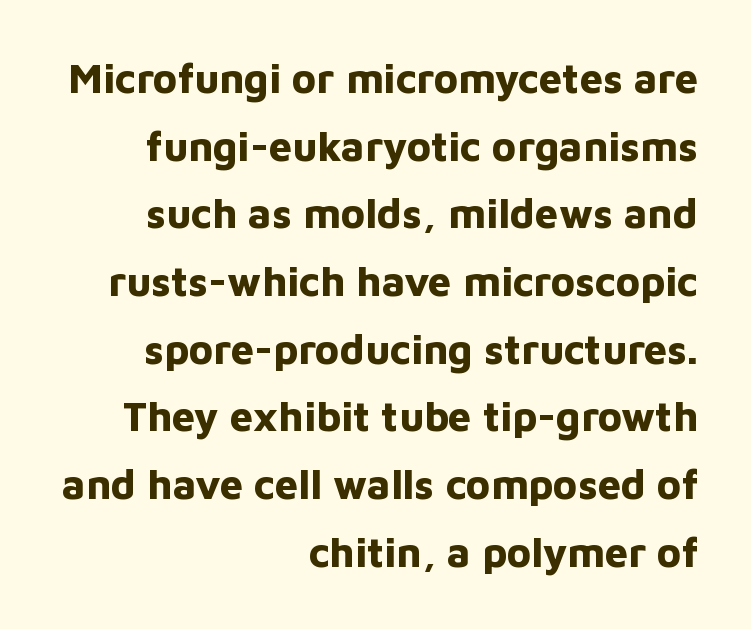
The rendering uses a bold face; every stroke is thick and dark. Glance below the letters and you will spot only blank space. Default kerning and tracking; the words read as compact shapes. The passage shown stacks its lines at a standard gap.
